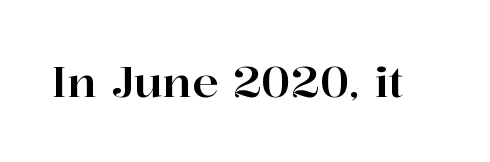
Q: Is the text italic (slanted)? A: No, it is upright.
Q: Is the typeface a serif or a sans-serif typeface? A: Serif.
Q: Is the text underlined? A: No.
Q: Is the spacing between letters normal or unusually wide? A: Normal.
Q: Width (condensed, normal, or wide)? A: Normal.
Q: Stroke contrast? A: High.
Q: x-height? A: Medium.
Q: Monospaced? A: No.
